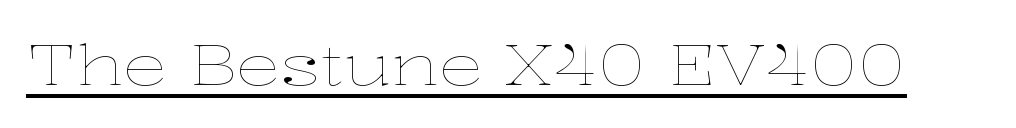
{"italic": "no", "bold": "no", "weight": "thin", "width": "wide", "stroke_contrast": "low", "x_height": "medium", "monospaced": "no", "underline": "yes", "letter_spacing": "normal", "letter_spacing_em": 0.0, "glyph_px": 56}
